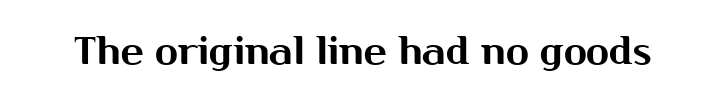
Q: Is the text italic (slanted)? A: No, it is upright.
Q: Is the typeface a serif or a sans-serif typeface? A: Sans-serif.
Q: Is the text underlined? A: No.
Q: Is the spacing between letters normal or unusually wide? A: Normal.
Q: Width (condensed, normal, or wide)? A: Normal.
Q: Stroke contrast? A: Medium.
Q: x-height? A: Medium.
Q: Monospaced? A: No.
